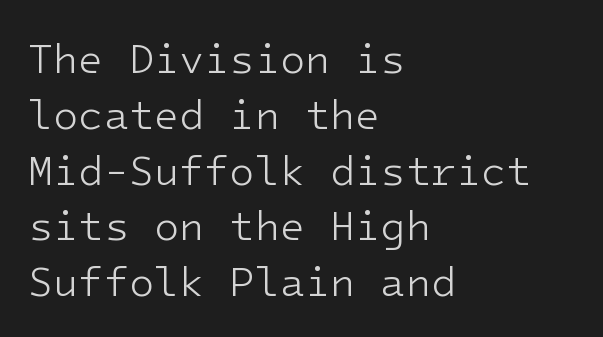
Q: Is the text bold? A: No.
Q: Is the text italic (slanted)? A: No, it is upright.
Q: Is the typeface a serif or a sans-serif typeface? A: Sans-serif.
Q: Is the text underlined? A: No.
Q: How is the paragraph aligned? A: Left-aligned.
Q: Is the spacing between letters normal or unusually wide? A: Normal.
Q: Is the spacing between lines tight, normal or loose? A: Normal.
Q: Width (condensed, normal, or wide)? A: Normal.
Q: Stroke contrast? A: Low.
Q: x-height? A: Medium.
